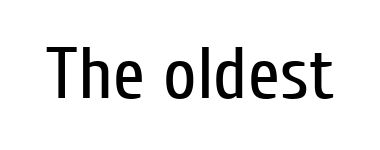
Standard letterfit; no display-style spreading of the glyphs. The baseline area is clear. The type family on display is of the sans-serif kind. Rendered with straight, roman letterforms.
